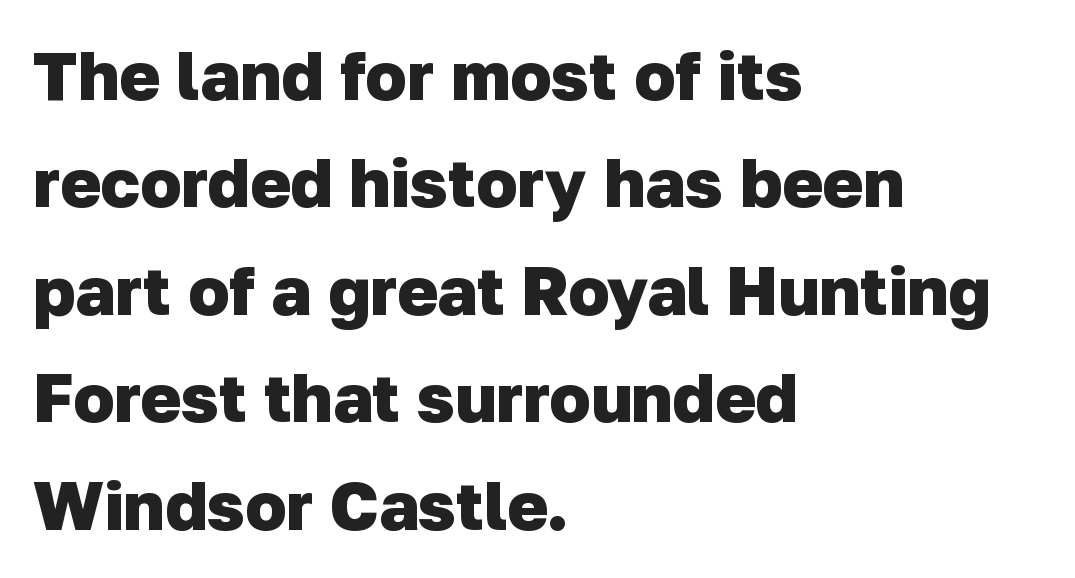
{"serif": "no", "bold": "yes", "weight": "heavy", "width": "normal", "stroke_contrast": "low", "x_height": "medium", "monospaced": "no", "underline": "no", "align": "left", "line_spacing": "normal", "line_spacing_ratio": 1.58, "letter_spacing": "normal", "letter_spacing_em": 0.0, "glyph_px": 68}
